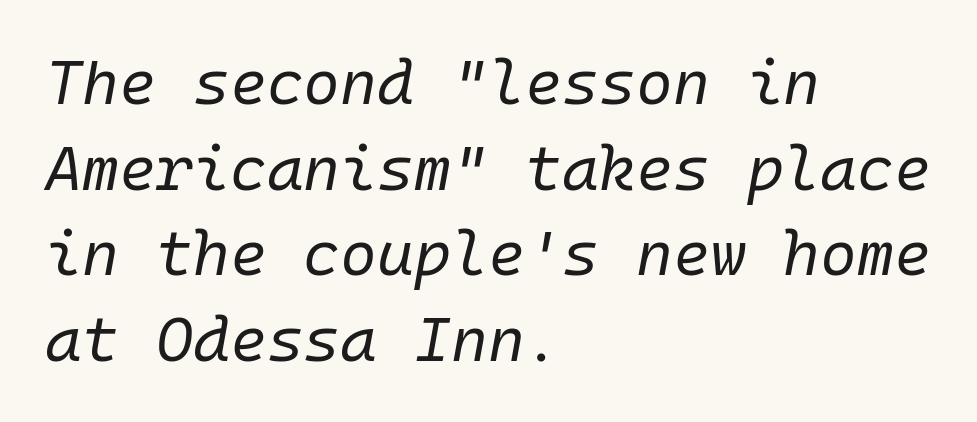
Descenders hang freely into open space. All the whitespace from short lines collects on the right. The text carries the slant typical of an italic or oblique font. Every character here occupies the same horizontal width, giving the sample a typewriter-like rhythm. Leading matches the norm, producing a regular column.
